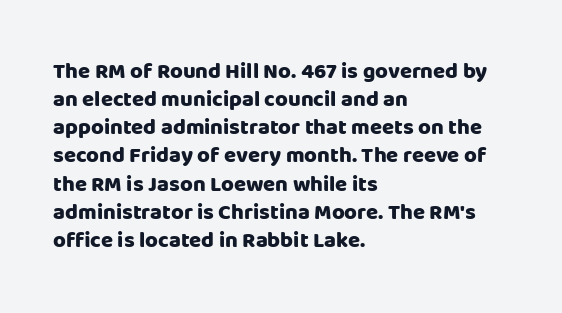
The passage is arranged the way most books set body copy — flush left. No word sits above an underline. Nobody touched the tracking dial on this one. Stroke thickness is high; the sample reads as a true bold.
